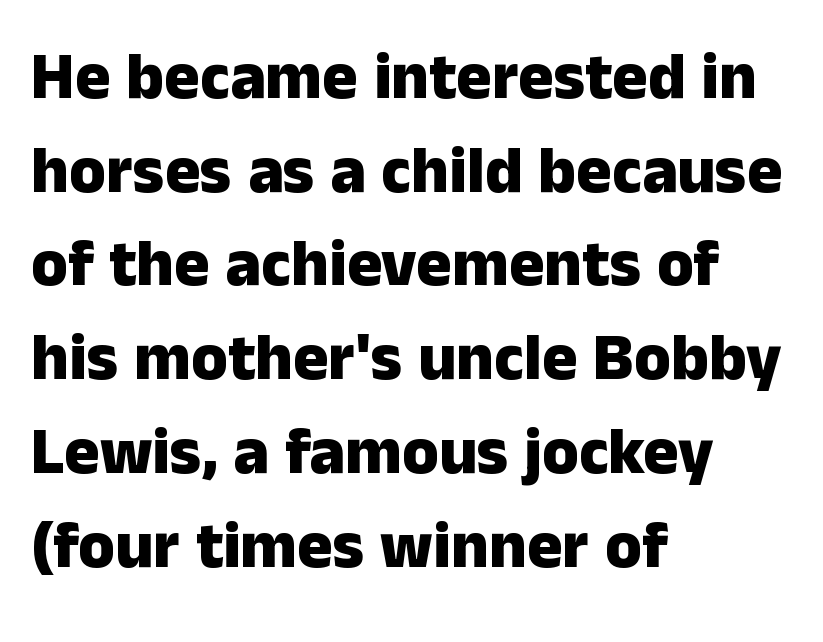
Stroke thickness is high; the sample reads as a true bold. The face used here is proportionally spaced, like ordinary book or web type. Bare-footed words on every line. How would I describe the line gaps? Plain and ordinary. The paragraph shown leans on its left margin. A typesetter would call this zero additional tracking.
